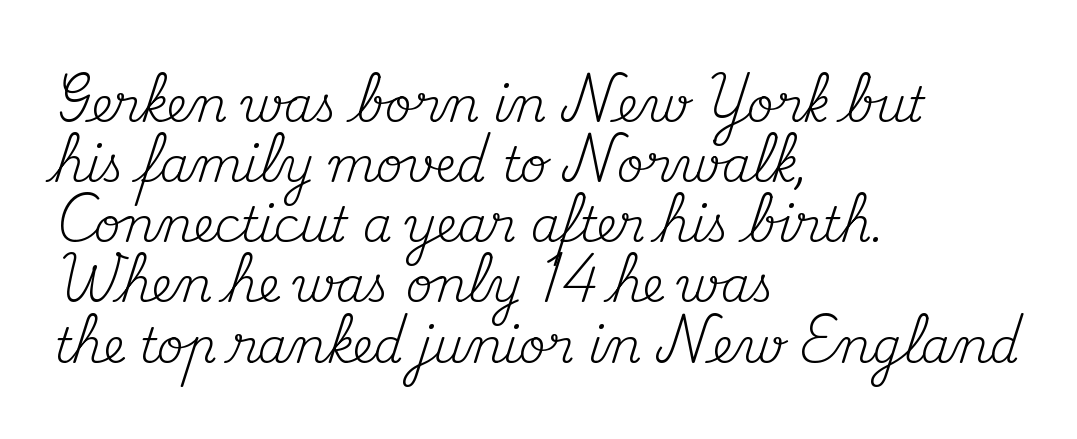
{"serif": "yes", "bold": "no", "weight": "regular", "width": "normal", "stroke_contrast": "medium", "x_height": "small", "monospaced": "no", "underline": "no", "align": "left", "line_spacing": "normal", "line_spacing_ratio": 1.28, "letter_spacing": "normal", "letter_spacing_em": 0.0, "glyph_px": 47}
